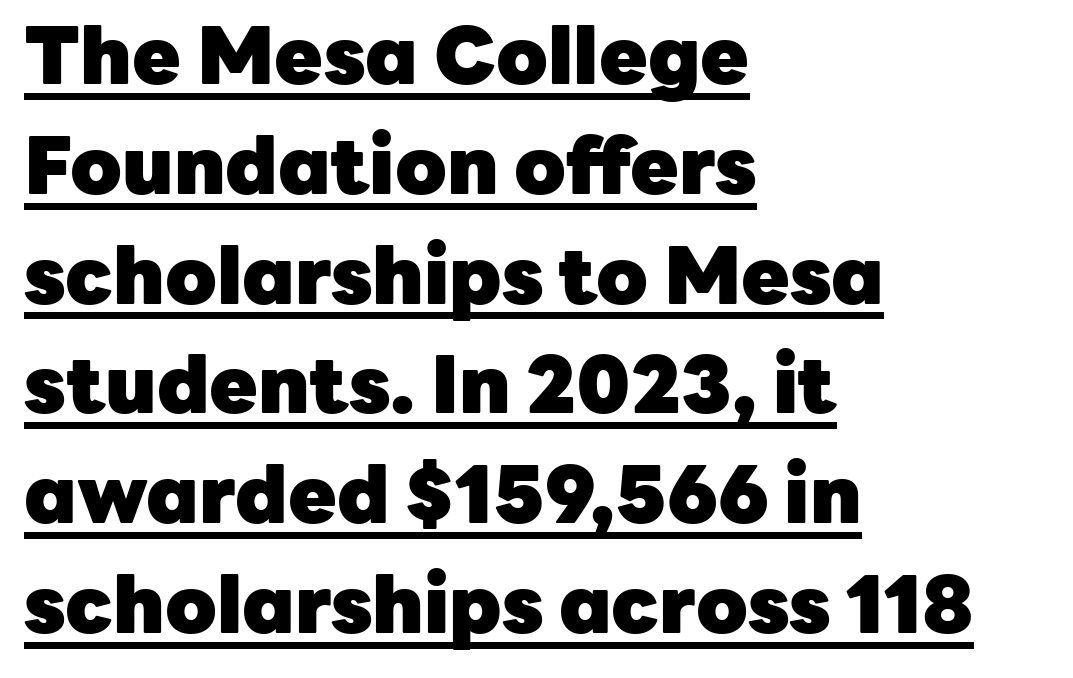
Is there an underline? Yes — a line sits under the letters. Thick stems and heavy bowls — unmistakably bold. The text block is weighted toward the left margin, trailing off unevenly rightward. Standard letterfit; no display-style spreading of the glyphs. The typography opts for an upright posture over an oblique one.
